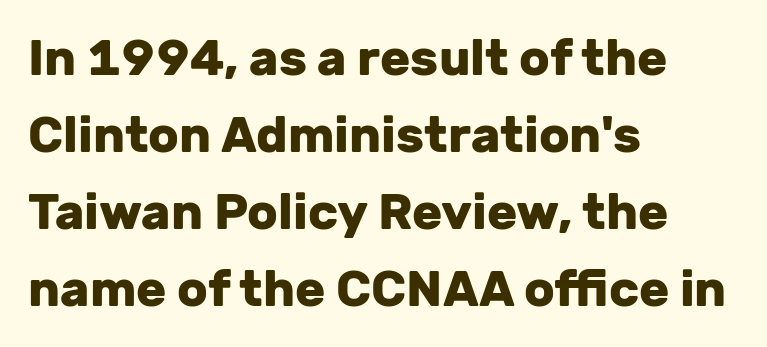
Honestly, the letter spacing is just normal — you wouldn't notice it. The characters look thick and weighty, a clear bold. Note the varied advance widths — an 'i' is clearly narrower than an 'm'. The lettering holds an erect, upright posture throughout.
